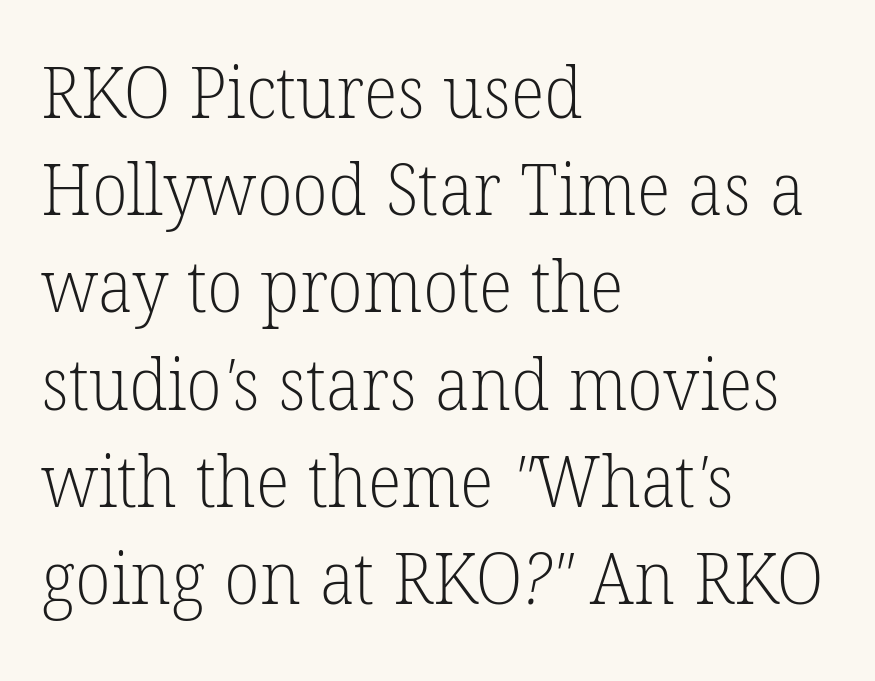
Q: Is the text bold? A: No.
Q: Is the typeface a serif or a sans-serif typeface? A: Serif.
Q: Is the text underlined? A: No.
Q: How is the paragraph aligned? A: Left-aligned.
Q: Is the spacing between letters normal or unusually wide? A: Normal.
Q: Is the spacing between lines tight, normal or loose? A: Normal.
Q: Width (condensed, normal, or wide)? A: Normal.
Q: Stroke contrast? A: Low.
Q: x-height? A: Medium.
Q: Monospaced? A: No.
